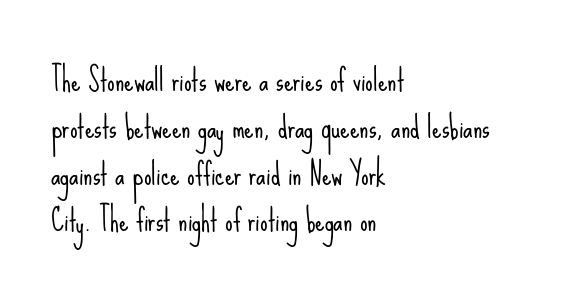
The image shows 30 px light, condensed sans-serif type, upright; set left-aligned, normal line spacing (1.56x), normal letter spacing, not underlined; low stroke contrast and a small x-height.
